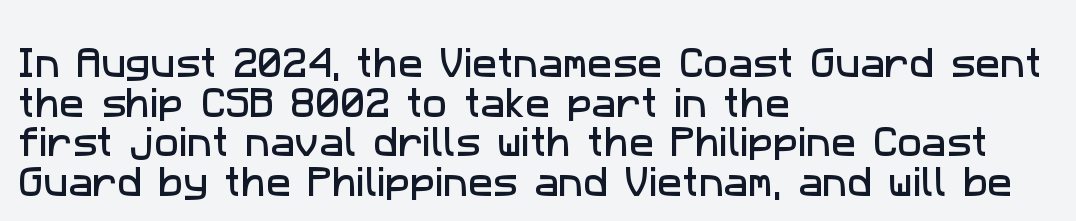
The image shows 33 px sans-serif type; set left-aligned, line spacing 1.2x, normal letter spacing, not underlined; low stroke contrast and a medium x-height.
